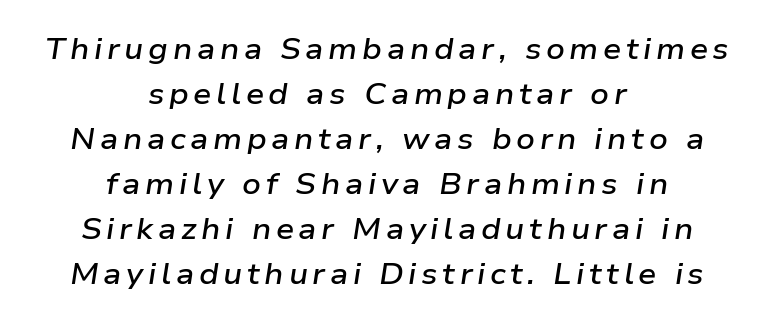
Q: Is the text bold? A: Semi-bold.
Q: Is the text italic (slanted)? A: Yes, it leans right by about 9 degrees.
Q: Is the text underlined? A: No.
Q: How is the paragraph aligned? A: Centered.
Q: Is the spacing between lines tight, normal or loose? A: Normal.
Q: Width (condensed, normal, or wide)? A: Wide.
Q: Stroke contrast? A: Low.
Q: x-height? A: Medium.
Q: Monospaced? A: No.
